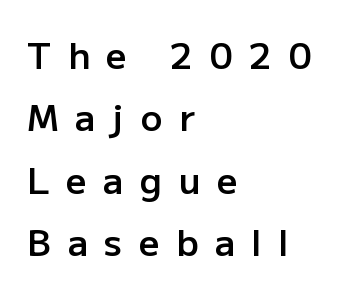
The image shows 36 px semibold sans-serif type, upright; set left-aligned, line spacing 1.73x, unusually wide letter spacing (+0.46 em), not underlined; low stroke contrast and a medium x-height.
